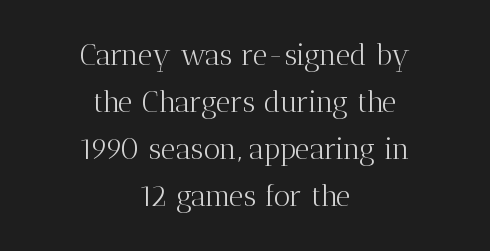
{"serif": "yes", "italic": "no", "bold": "no", "weight": "light", "width": "normal", "stroke_contrast": "medium", "x_height": "medium", "monospaced": "no", "underline": "no", "align": "center", "line_spacing": "normal", "line_spacing_ratio": 1.62, "letter_spacing": "normal", "letter_spacing_em": 0.0, "glyph_px": 29}
